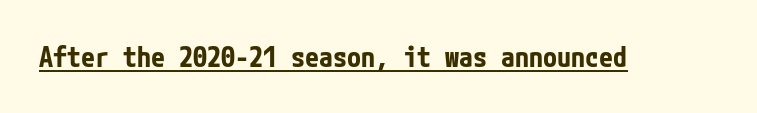
Q: Is the text bold? A: Yes.
Q: Is the text italic (slanted)? A: No, it is upright.
Q: Is the typeface a serif or a sans-serif typeface? A: Sans-serif.
Q: Is the text underlined? A: Yes.
Q: Is the spacing between letters normal or unusually wide? A: Normal.
Q: Width (condensed, normal, or wide)? A: Condensed.
Q: Stroke contrast? A: Low.
Q: x-height? A: Medium.
